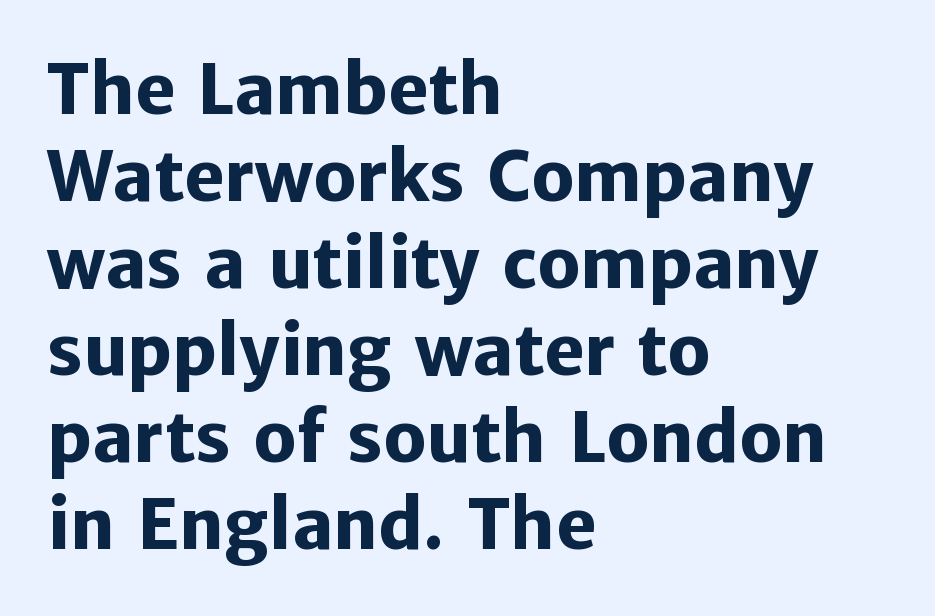
The tracking reads as untouched default to a designer's eye. The lettering stays uniformly vertical, giving the passage a roman look. One glance says typical: line gaps are just what's usual. The font family rendered here belongs to the sans-serif group.
